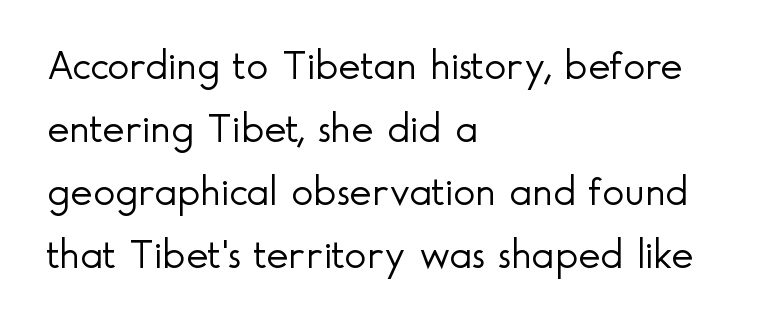
Descenders hang freely into open space. The rendering keeps characters at their native spacing. The rendering uses natural spacing where letterforms have individual widths. All the whitespace from short lines collects on the right. The passage shown is not bold in any degree. The specimen reads as upright at a glance.
